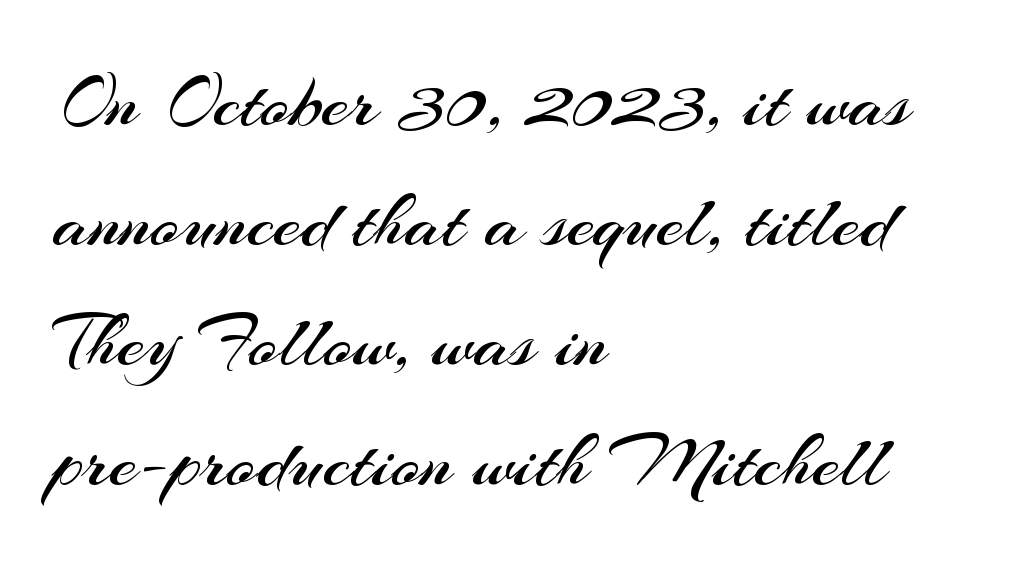
{"serif": "no", "bold": "no", "weight": "regular", "width": "normal", "stroke_contrast": "medium", "x_height": "small", "monospaced": "no", "underline": "no", "align": "left", "line_spacing": "normal", "line_spacing_ratio": 1.54, "letter_spacing": "normal", "letter_spacing_em": 0.0, "glyph_px": 78}
